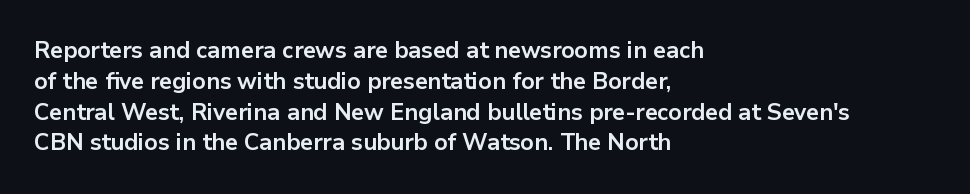
{"italic": "no", "bold": "yes", "underline": "no", "align": "left", "line_spacing": "normal", "line_spacing_ratio": 1.34, "letter_spacing": "normal", "letter_spacing_em": 0.0, "glyph_px": 23}
